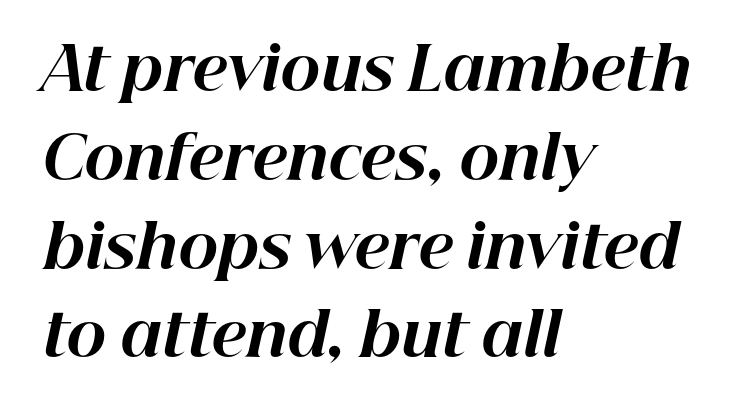
{"italic": "yes", "lean": "right", "slant_degrees": 12, "bold": "yes", "weight": "bold", "width": "normal", "stroke_contrast": "high", "x_height": "medium", "monospaced": "no", "underline": "no", "align": "left", "line_spacing": "normal", "line_spacing_ratio": 1.48, "letter_spacing": "normal", "letter_spacing_em": 0.0, "glyph_px": 60}
